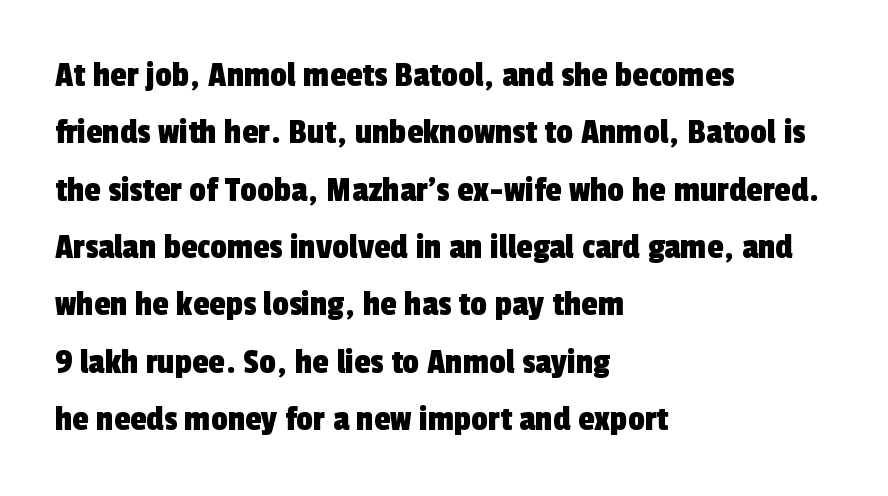
Q: Is the typeface a serif or a sans-serif typeface? A: Sans-serif.
Q: Is the text underlined? A: No.
Q: How is the paragraph aligned? A: Left-aligned.
Q: Is the spacing between letters normal or unusually wide? A: Normal.
Q: Is the spacing between lines tight, normal or loose? A: Normal.
Q: Width (condensed, normal, or wide)? A: Condensed.
Q: x-height? A: Medium.
Q: Monospaced? A: No.
